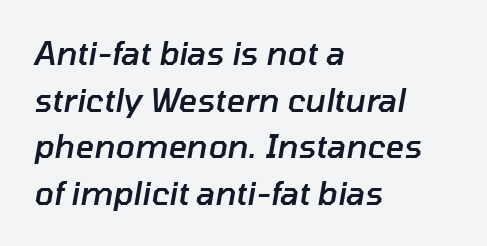
When letters slant like this, we call the style italic. Nothing unusual about the tracking: characters are spaced as the font intends. Do the characters align in a grid? No, the font is proportional. Each line starts at the same left margin while the right side varies. The line-height multiplier appears to be the usual default.
